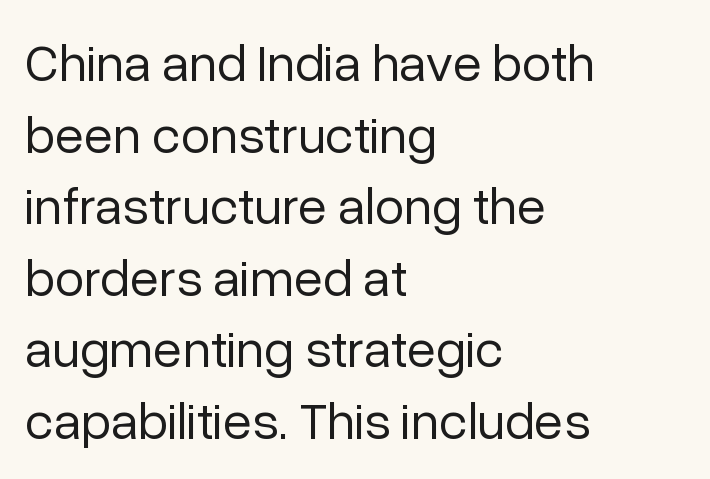
Typographically, this falls in the sans-serif category. The specimen omits any rule beneath the text block's lines. The passage shown is typed in a proportional face where columns would drift. The letters sit at their default tracking, neither squeezed nor spread.
